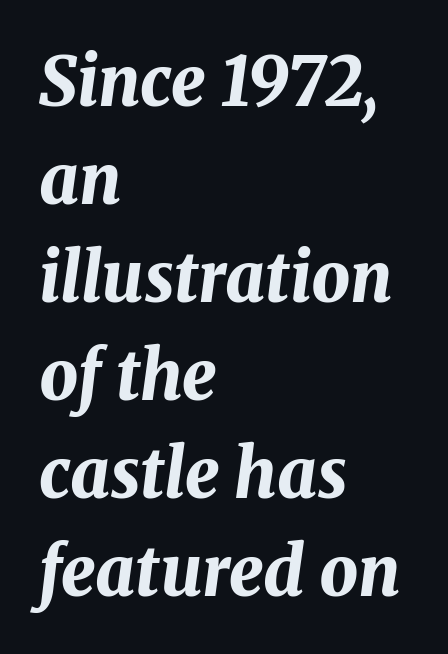
Q: Is the text bold? A: Yes.
Q: Is the text italic (slanted)? A: Yes, it leans right by about 8 degrees.
Q: Is the text underlined? A: No.
Q: How is the paragraph aligned? A: Left-aligned.
Q: Is the spacing between letters normal or unusually wide? A: Normal.
Q: Is the spacing between lines tight, normal or loose? A: Normal.
Q: Width (condensed, normal, or wide)? A: Normal.
Q: Stroke contrast? A: Medium.
Q: x-height? A: Medium.
Q: Monospaced? A: No.
